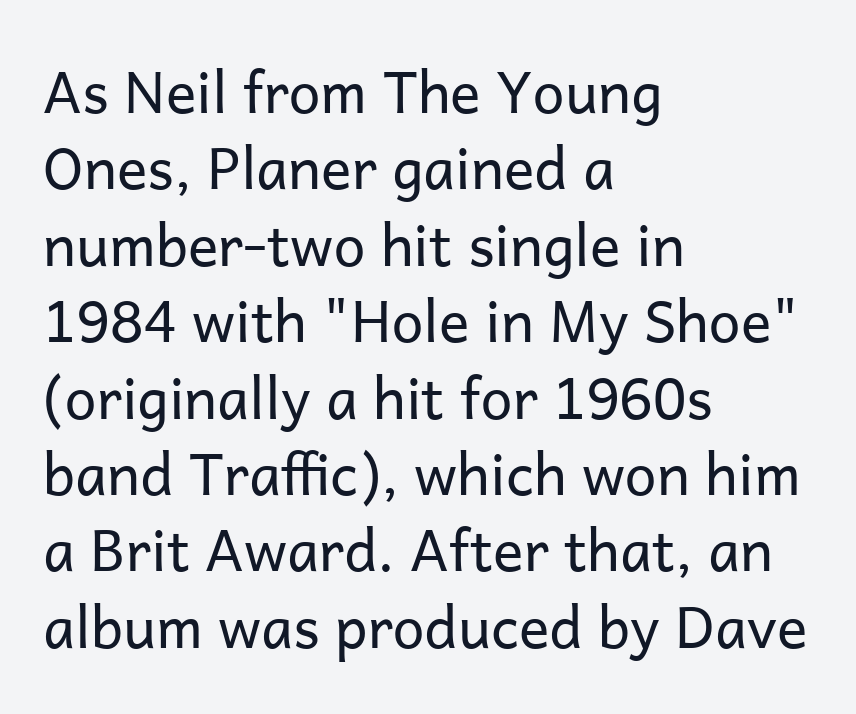
{"serif": "no", "italic": "no", "bold": "no", "weight": "regular", "width": "normal", "stroke_contrast": "low", "x_height": "medium", "monospaced": "no", "underline": "no", "align": "left", "line_spacing": "normal", "line_spacing_ratio": 1.34, "letter_spacing": "normal", "letter_spacing_em": 0.0, "glyph_px": 57}
